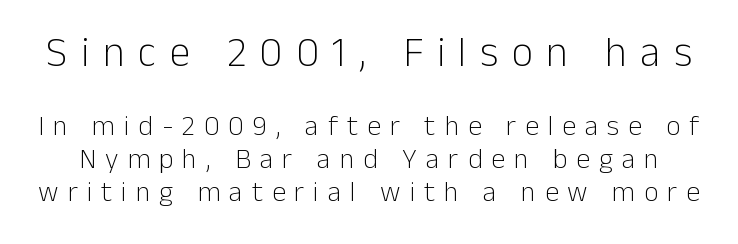
Q: Is the text bold? A: No.
Q: Is the text italic (slanted)? A: No, it is upright.
Q: Is the typeface a serif or a sans-serif typeface? A: Sans-serif.
Q: Is the text underlined? A: No.
Q: Is the spacing between letters normal or unusually wide? A: Unusually wide.
Q: Which block of text is set in a larger size, the first (top) or the second (bottom)? A: The first (top) one.
Q: Width (condensed, normal, or wide)? A: Normal.
Q: Stroke contrast? A: Low.
Q: x-height? A: Medium.
Q: Monospaced? A: No.
